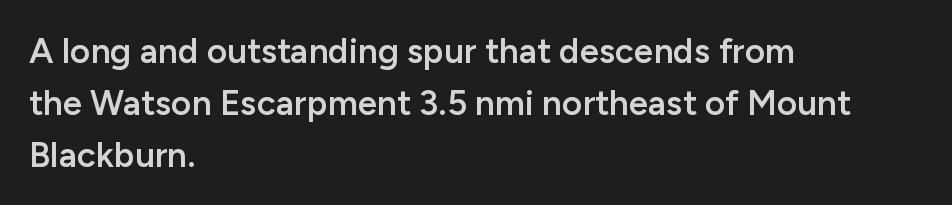
{"serif": "no", "italic": "no", "bold": "semi", "weight": "semibold", "width": "normal", "stroke_contrast": "low", "x_height": "medium", "monospaced": "no", "underline": "no", "align": "left", "line_spacing": "normal", "line_spacing_ratio": 1.48, "letter_spacing": "normal", "letter_spacing_em": 0.0, "glyph_px": 35}
